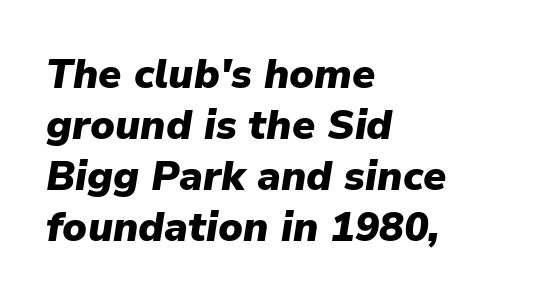
Every letter is thick-stroked: bold, no question. Does the copy run flush right? No — it runs flush left. Observe the lean: these are italic letterforms. What stands out about the letter spacing? Nothing — it is the standard amount. Underlining? Definitely not there.
